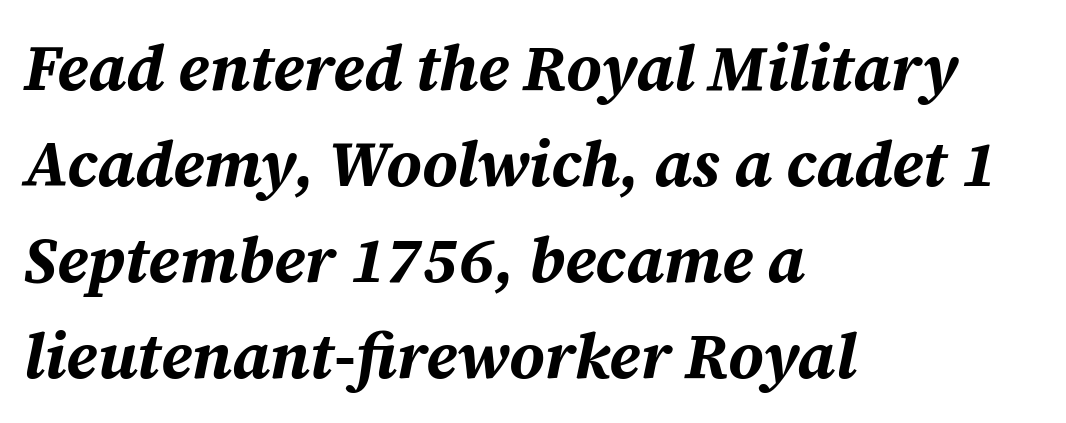
The image shows 64 px bold type, italic (leaning right); set left-aligned, normal line spacing (1.5x), normal letter spacing, not underlined; medium stroke contrast and a medium x-height.
